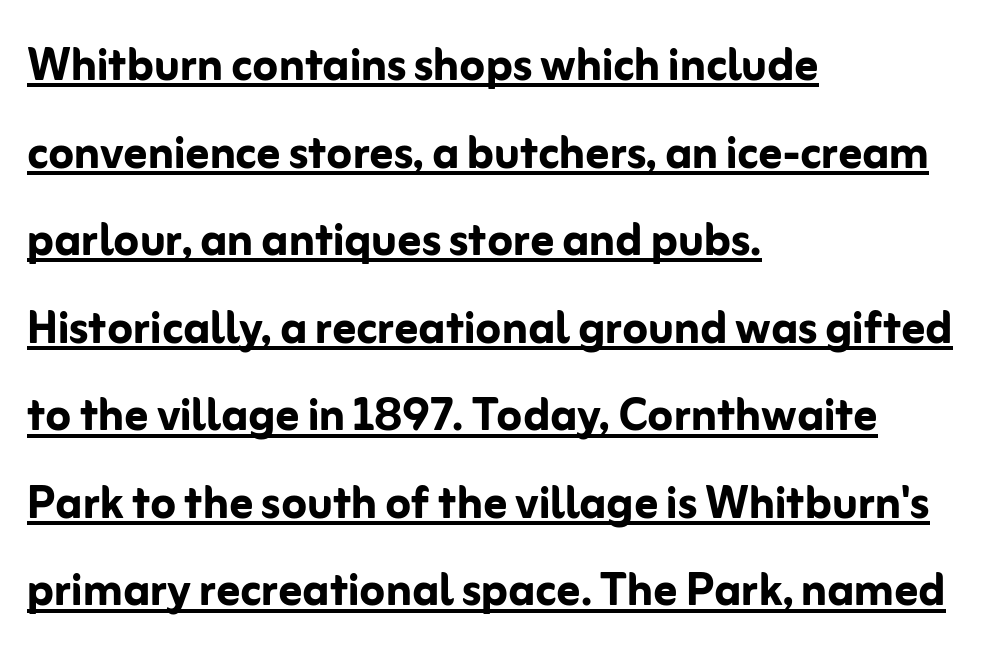
{"serif": "no", "italic": "no", "bold": "yes", "weight": "semibold", "width": "normal", "stroke_contrast": "low", "x_height": "medium", "monospaced": "no", "underline": "yes", "align": "left", "line_spacing": "normal", "line_spacing_ratio": 1.51, "letter_spacing": "normal", "letter_spacing_em": 0.0, "glyph_px": 58}
